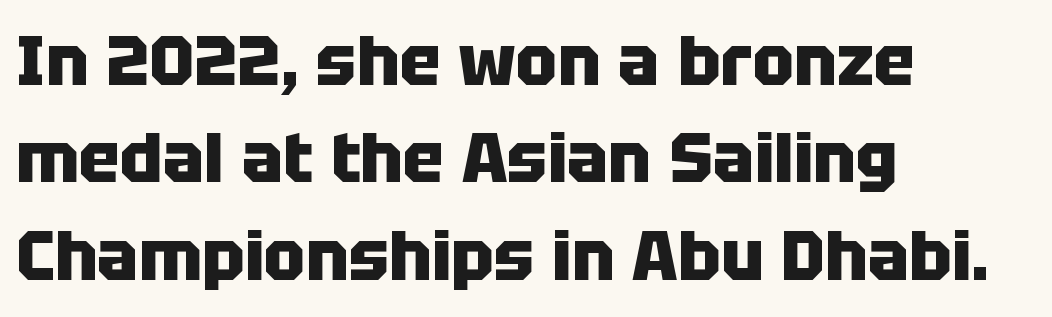
{"serif": "no", "italic": "no", "bold": "yes", "weight": "heavy", "width": "normal", "stroke_contrast": "low", "x_height": "large", "monospaced": "no", "underline": "no", "align": "left", "line_spacing": "normal", "line_spacing_ratio": 1.41, "letter_spacing": "normal", "letter_spacing_em": 0.0, "glyph_px": 69}
